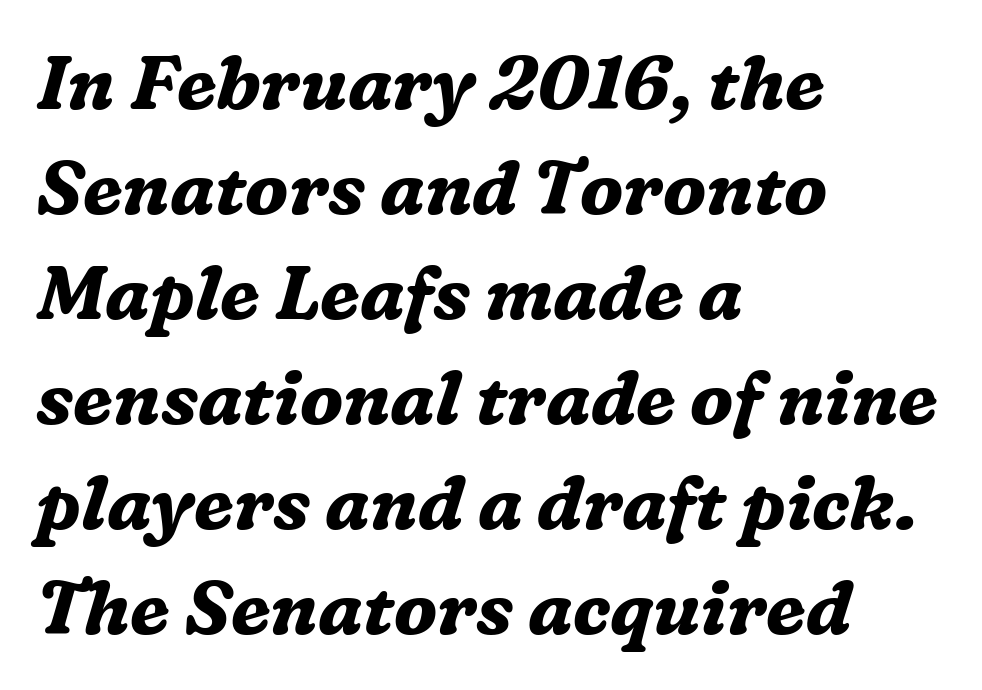
Check where the strokes stop: tiny serifs finish them off. Is the letter spacing exaggerated? No — it looks like the ordinary default. Character widths vary here, with narrow letters taking less room than wide ones. Notice how the passage keeps a crisp vertical edge on the left only.
